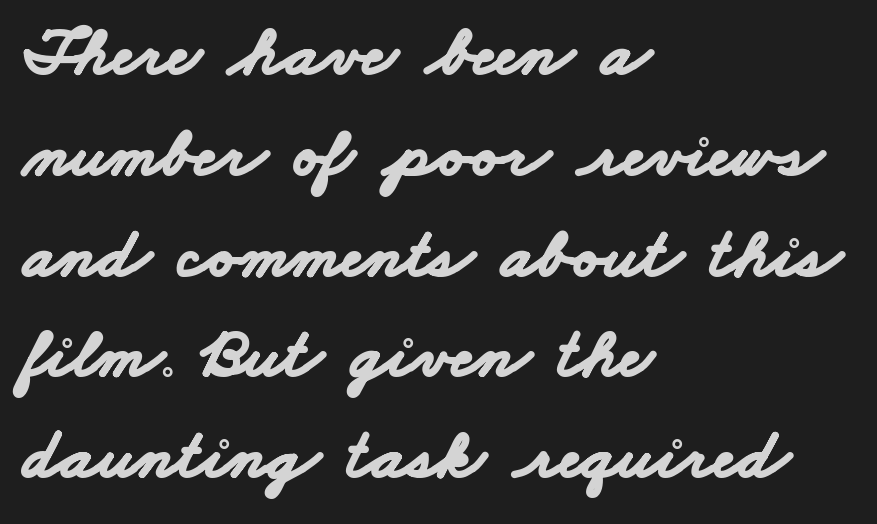
{"serif": "no", "bold": "yes", "weight": "bold", "width": "wide", "stroke_contrast": "low", "x_height": "small", "monospaced": "no", "underline": "no", "align": "left", "line_spacing": "normal", "line_spacing_ratio": 1.42, "letter_spacing": "normal", "letter_spacing_em": 0.0, "glyph_px": 71}
